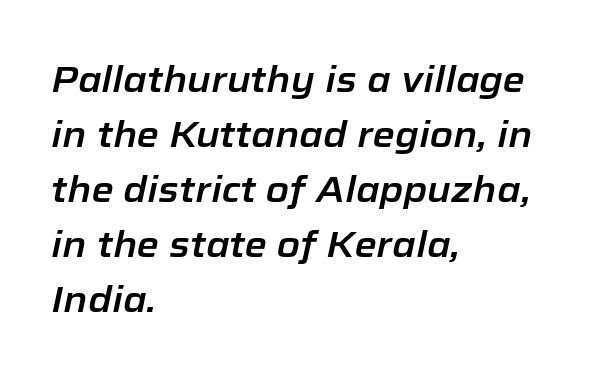
Q: Is the text italic (slanted)? A: Yes, it leans right by about 12 degrees.
Q: Is the text underlined? A: No.
Q: How is the paragraph aligned? A: Left-aligned.
Q: Is the spacing between letters normal or unusually wide? A: Normal.
Q: Is the spacing between lines tight, normal or loose? A: Normal.
Q: Width (condensed, normal, or wide)? A: Normal.
Q: Stroke contrast? A: Low.
Q: x-height? A: Medium.
Q: Monospaced? A: No.
